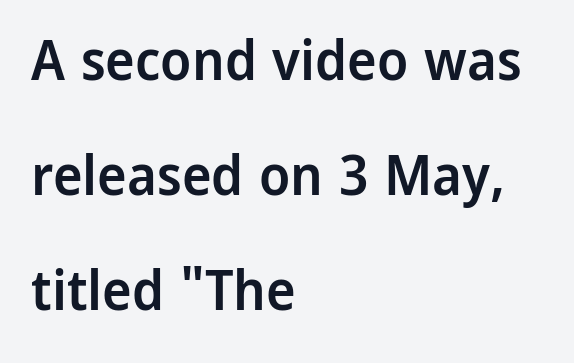
This rendering features lettering with no underline. The letters advance in unequal steps, a hallmark of proportional type. Notice the wide empty band between every row — that's loose leading. The passage is arranged the way most books set body copy — flush left.
